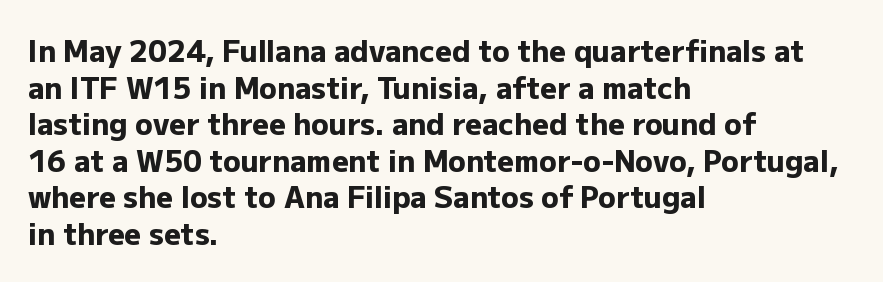
The lettering stays uniformly vertical, giving the passage a roman look. Baseline-to-baseline distance is the conventional proportion of letter height. These words are printed bold, with thick strokes throughout. A typesetter would label this face a sans. Decoration check: the copy has no underline.
